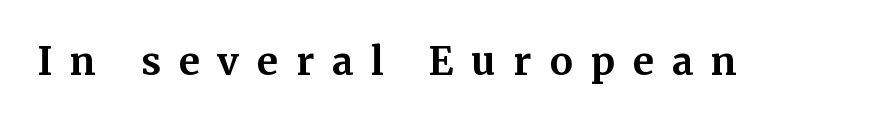
Does extra space separate the letters? Yes, quite a lot of it. The typesetting leans heavy: a genuine bold. The specimen reads as upright at a glance. Underline: absent.
